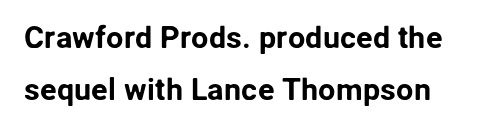
{"serif": "no", "italic": "no", "width": "normal", "stroke_contrast": "low", "x_height": "medium", "monospaced": "no", "underline": "no", "line_spacing": "normal", "line_spacing_ratio": 1.67, "letter_spacing": "normal", "letter_spacing_em": 0.0, "glyph_px": 31}
